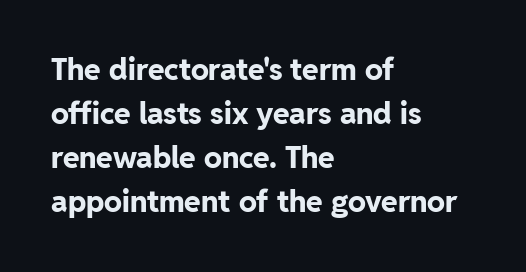
Only glyphs here, with clear space below each row. Compared with typical body copy, the letter spacing here is the same. In terms of weight, the rendering is a true, heavy bold. Does the type have serifs? No, each stem ends abruptly. The letters stand upright; this is a roman face.
